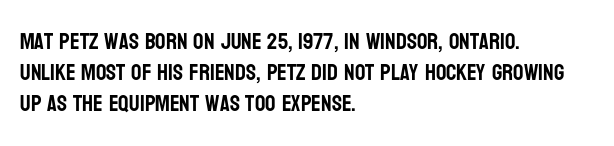
Q: Is the text italic (slanted)? A: No, it is upright.
Q: Is the text underlined? A: No.
Q: How is the paragraph aligned? A: Left-aligned.
Q: Is the spacing between letters normal or unusually wide? A: Normal.
Q: Is the spacing between lines tight, normal or loose? A: Normal.
